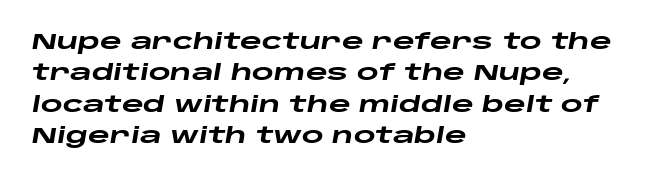
The image shows 21 px bold type, italic (leaning right); set left-aligned, normal line spacing (1.5x), normal letter spacing, not underlined.
